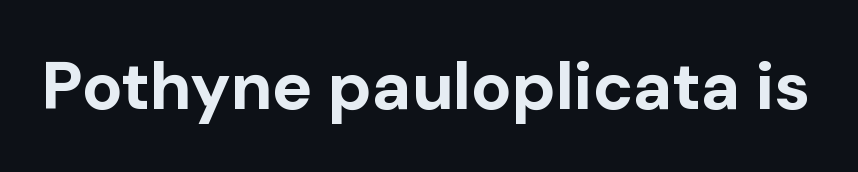
Q: Is the text bold? A: Yes.
Q: Is the text italic (slanted)? A: No, it is upright.
Q: Is the typeface a serif or a sans-serif typeface? A: Sans-serif.
Q: Is the text underlined? A: No.
Q: Is the spacing between letters normal or unusually wide? A: Normal.
Q: Width (condensed, normal, or wide)? A: Normal.
Q: Stroke contrast? A: Low.
Q: x-height? A: Medium.
Q: Monospaced? A: No.
